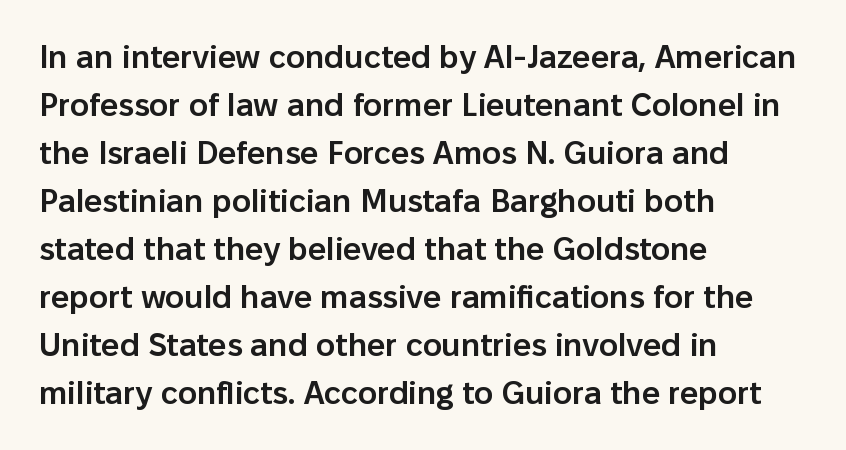
{"serif": "no", "italic": "no", "bold": "semi", "weight": "semibold", "width": "normal", "stroke_contrast": "low", "x_height": "medium", "monospaced": "no", "underline": "no", "align": "left", "line_spacing": "normal", "line_spacing_ratio": 1.5, "letter_spacing": "normal", "letter_spacing_em": 0.0, "glyph_px": 32}
